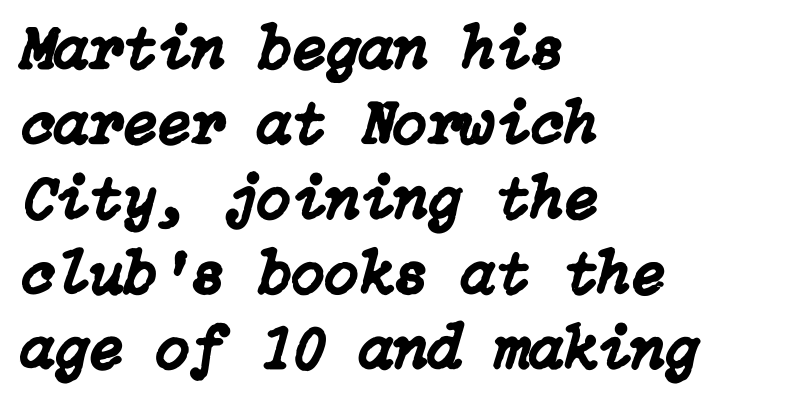
Q: Is the text italic (slanted)? A: Yes, it leans right by about 15 degrees.
Q: Is the text underlined? A: No.
Q: How is the paragraph aligned? A: Left-aligned.
Q: Is the spacing between letters normal or unusually wide? A: Normal.
Q: Width (condensed, normal, or wide)? A: Normal.
Q: Stroke contrast? A: Low.
Q: x-height? A: Medium.
